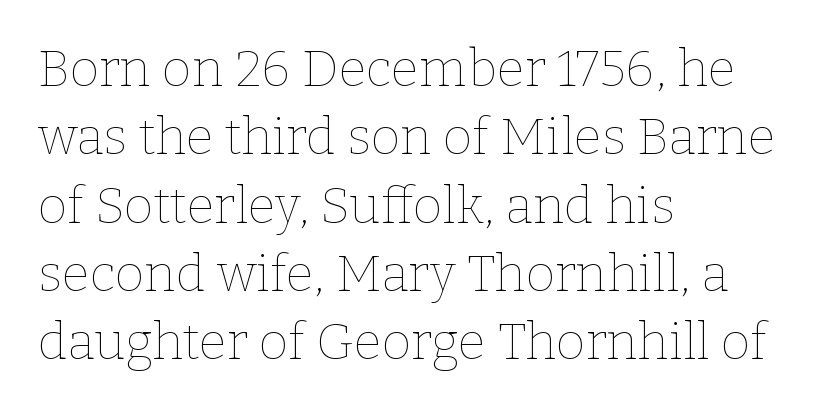
The image shows 51 px thin type, upright; set left-aligned, normal line spacing (1.34x), normal letter spacing, not underlined; low stroke contrast and a medium x-height.
